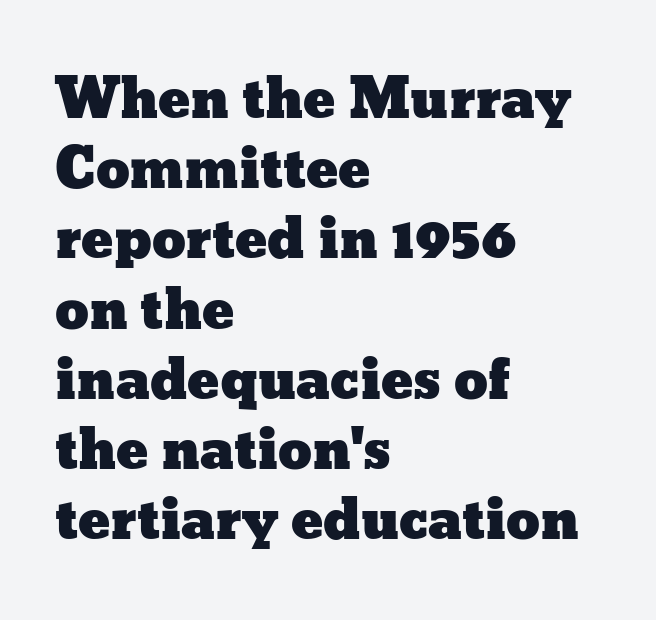
Q: Is the text italic (slanted)? A: No, it is upright.
Q: Is the text underlined? A: No.
Q: How is the paragraph aligned? A: Left-aligned.
Q: Is the spacing between letters normal or unusually wide? A: Normal.
Q: Is the spacing between lines tight, normal or loose? A: Normal.
Q: Width (condensed, normal, or wide)? A: Wide.
Q: Stroke contrast? A: Low.
Q: x-height? A: Medium.
Q: Monospaced? A: No.
